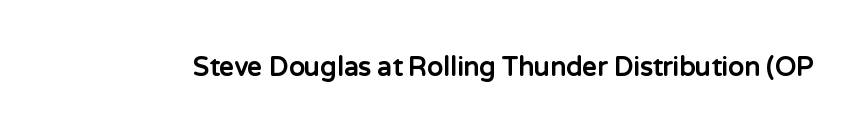
Q: Is the text bold? A: Yes.
Q: Is the text italic (slanted)? A: No, it is upright.
Q: Is the text underlined? A: No.
Q: Is the spacing between letters normal or unusually wide? A: Normal.
